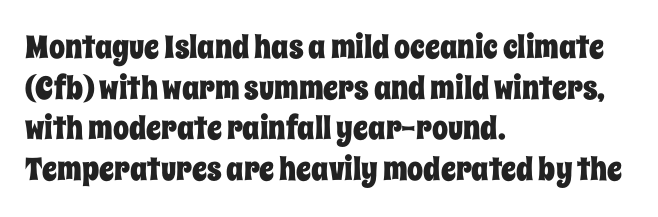
{"italic": "no", "width": "condensed", "stroke_contrast": "low", "x_height": "large", "monospaced": "no", "underline": "no", "align": "left", "line_spacing": "normal", "line_spacing_ratio": 1.27, "letter_spacing": "normal", "letter_spacing_em": 0.0, "glyph_px": 32}
